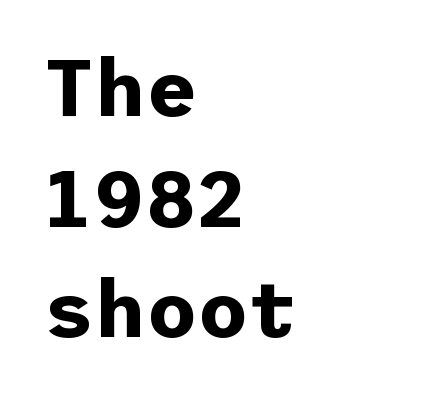
The image shows 79 px bold sans-serif type, upright; set left-aligned, normal line spacing (1.4x), normal letter spacing, not underlined; low stroke contrast and a medium x-height.
